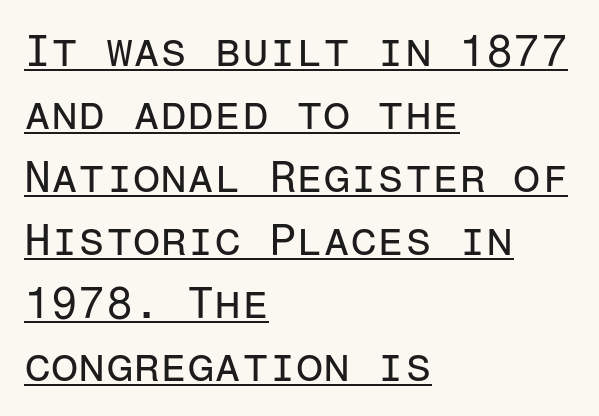
The passage is arranged the way most books set body copy — flush left. This block has exactly the height ordinary leading produces. Students, note that the glyphs here touch the page at normal intervals. The font is comparable to plain body text, perhaps lighter.
